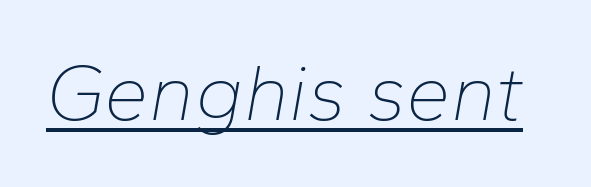
Q: Is the text bold? A: No.
Q: Is the text italic (slanted)? A: Yes, it leans right by about 10 degrees.
Q: Is the text underlined? A: Yes.
Q: Is the spacing between letters normal or unusually wide? A: Normal.
Q: Width (condensed, normal, or wide)? A: Normal.
Q: Stroke contrast? A: Low.
Q: x-height? A: Medium.
Q: Monospaced? A: No.
